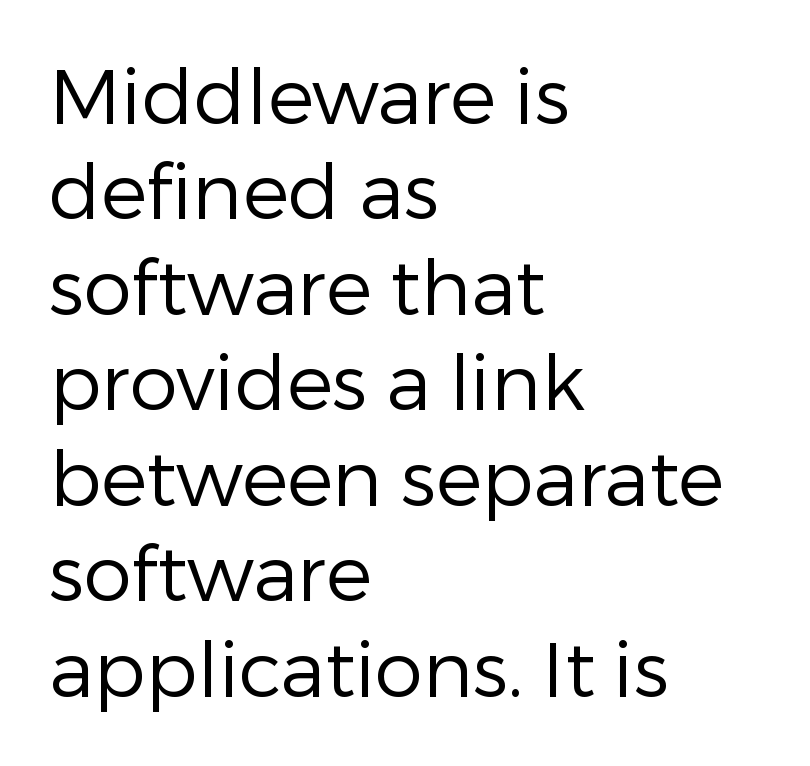
{"serif": "no", "italic": "no", "bold": "no", "weight": "regular", "width": "normal", "stroke_contrast": "low", "x_height": "medium", "monospaced": "no", "underline": "no", "align": "left", "line_spacing_ratio": 1.24, "letter_spacing": "normal", "letter_spacing_em": 0.0, "glyph_px": 77}
